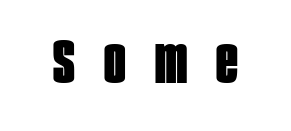
Each glyph is drawn with heavy, bold strokes. Look at the bottom of the vertical strokes: they stop flat, with no serifs. You can tell it's not italic because the verticals are truly vertical. How are the letters spaced? Widely, with obvious added tracking.
